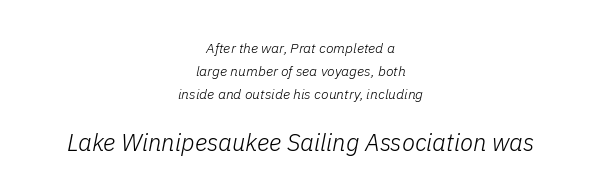
Q: Is the text bold? A: No.
Q: Is the text italic (slanted)? A: Yes, it leans right by about 11 degrees.
Q: Is the text underlined? A: No.
Q: How is the paragraph aligned? A: Centered.
Q: Is the spacing between letters normal or unusually wide? A: Normal.
Q: Is the spacing between lines tight, normal or loose? A: Normal.
Q: Which block of text is set in a larger size, the first (top) or the second (bottom)? A: The second (bottom) one.
